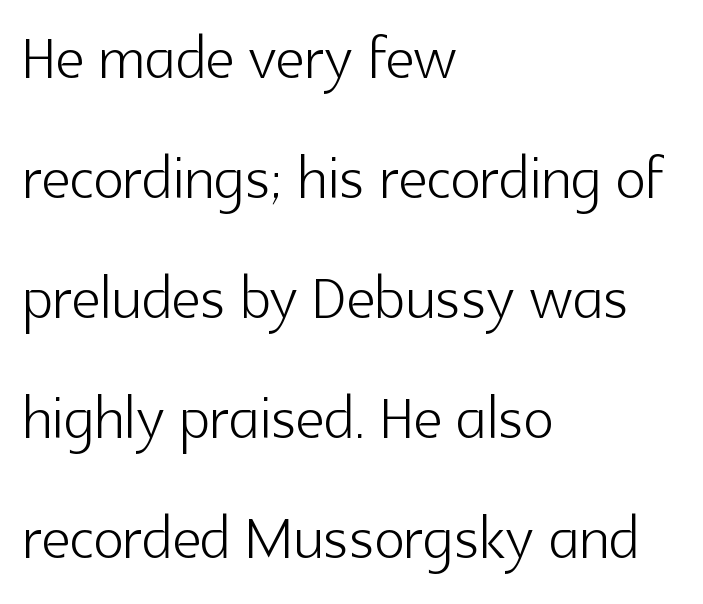
The image shows 80 px light sans-serif type, upright; set left-aligned, normal line spacing (1.5x), normal letter spacing, not underlined; a medium x-height.
